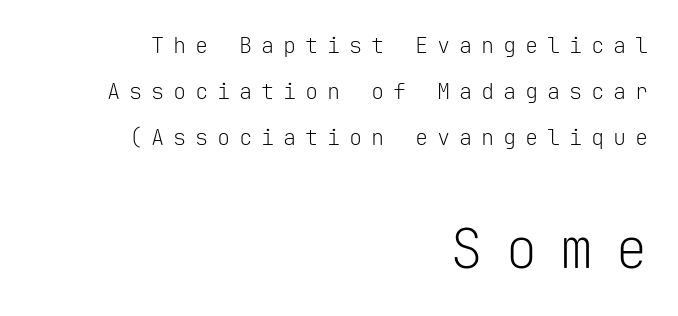
{"serif": "no", "italic": "no", "bold": "no", "weight": "light", "width": "normal", "stroke_contrast": "low", "x_height": "medium", "monospaced": "yes", "underline": "no", "align": "right", "line_spacing": "loose", "line_spacing_ratio": 2.08, "letter_spacing": "wide", "letter_spacing_em": 0.4, "larger_block": "second", "size_ratio": 2.5, "glyph_px": 55}
